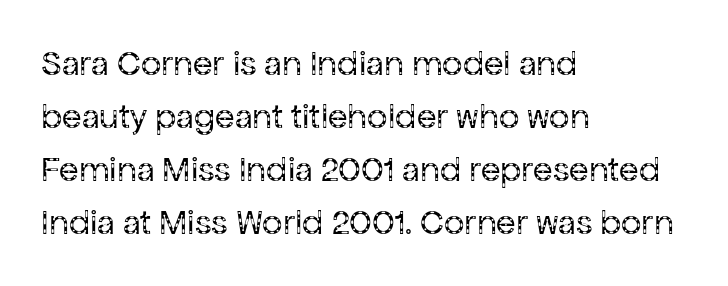
The image shows 36 px regular-weight sans-serif type, upright; set left-aligned, normal line spacing (1.47x), normal letter spacing, not underlined; low stroke contrast and a medium x-height.
